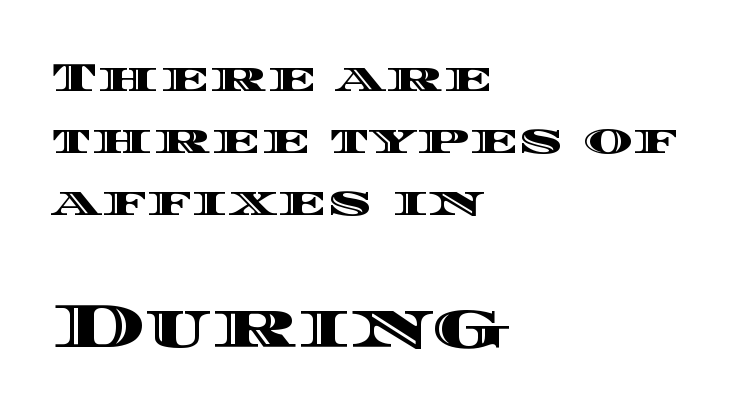
The image shows 63 px wide type, upright; set left-aligned, normal line spacing (1.48x), normal letter spacing, not underlined; the second (bottom) block is 1.5x larger; a large x-height.
